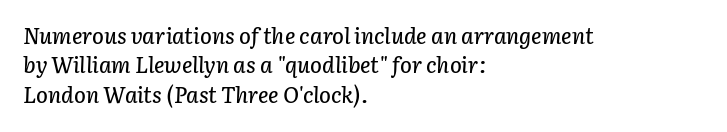
The image shows 22 px text type, italic (leaning right); set left-aligned, normal line spacing (1.33x), normal letter spacing, not underlined.
